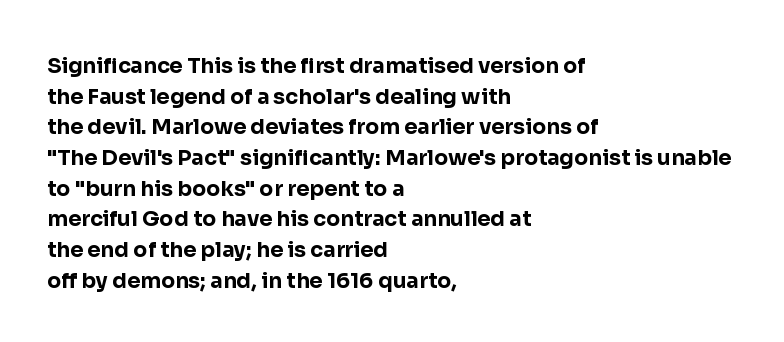
Glyph-to-glyph distance matches everyday printed text. If you drew a line through each stem, it would be perfectly vertical. Horizontal bands of white between lines are of average thickness. Type without underlining. The glyphs have the mass of a bold cut.
